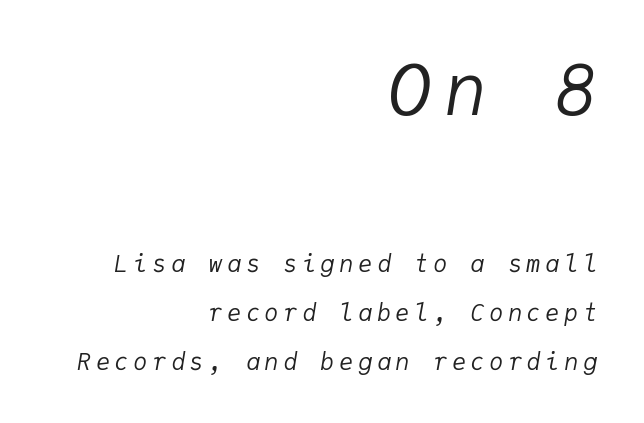
The image shows 71 px regular-weight type, italic (leaning right), monospaced; set right-aligned, loose line spacing (2.04x), not underlined; the first (top) block is 2.96x larger; low stroke contrast and a medium x-height.
